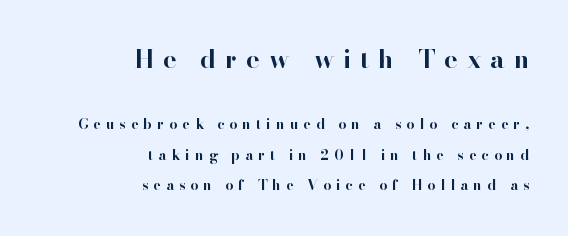
Note: larger setting up top, smaller setting below. The specimen omits any rule beneath the text block's lines. The lines in this sample share a right terminus and differ only in where they begin. Substantial extra tracking has been applied to these lines. When letters stand straight like this, we call the style roman or upright. On the weight axis this lands at bold, roughly 700.
